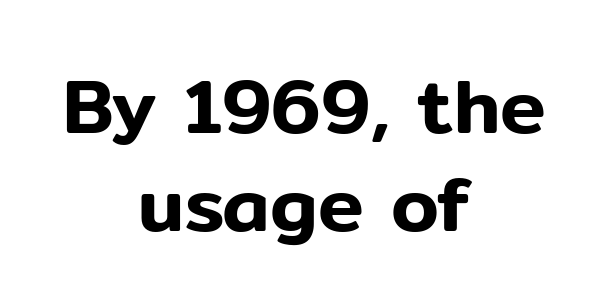
The image shows 77 px sans-serif type, upright; set centered, normal line spacing (1.27x), normal letter spacing, not underlined; low stroke contrast and a medium x-height.
